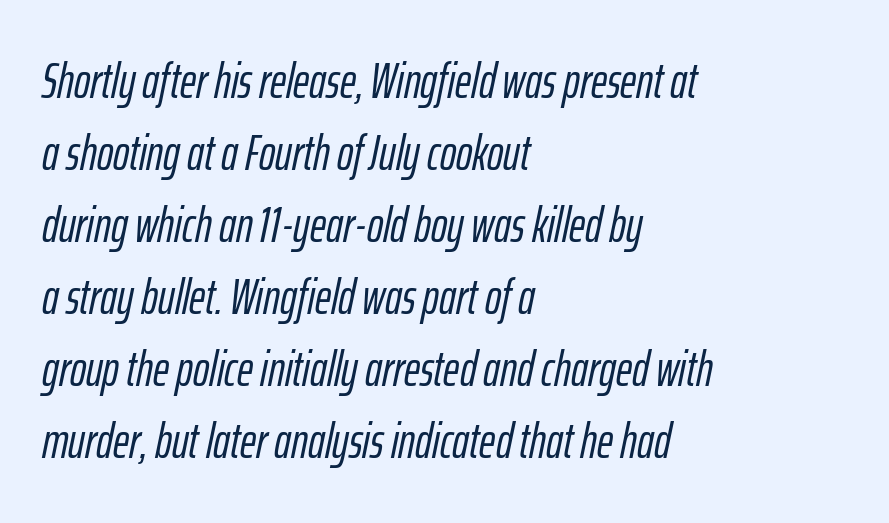
Q: Is the text italic (slanted)? A: Yes, it leans right by about 12 degrees.
Q: Is the text underlined? A: No.
Q: How is the paragraph aligned? A: Left-aligned.
Q: Is the spacing between letters normal or unusually wide? A: Normal.
Q: Is the spacing between lines tight, normal or loose? A: Normal.
Q: Width (condensed, normal, or wide)? A: Condensed.
Q: Stroke contrast? A: Low.
Q: x-height? A: Medium.
Q: Monospaced? A: No.
